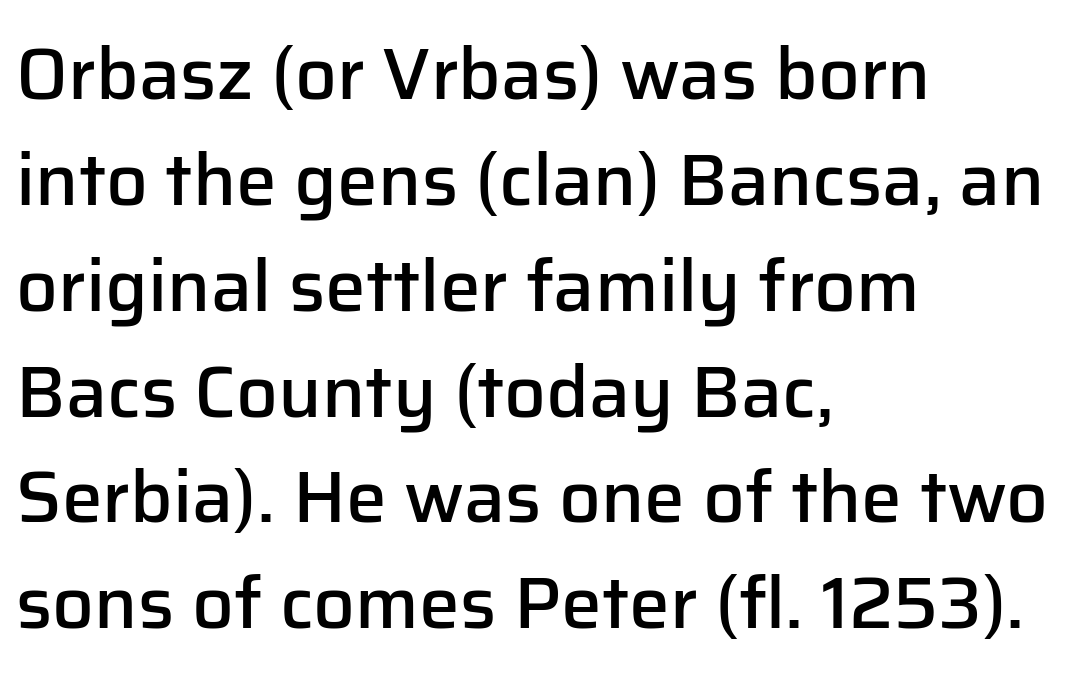
{"serif": "no", "italic": "no", "bold": "semi", "weight": "semibold", "width": "normal", "stroke_contrast": "low", "x_height": "medium", "monospaced": "no", "underline": "no", "align": "left", "line_spacing": "normal", "line_spacing_ratio": 1.45, "letter_spacing": "normal", "letter_spacing_em": 0.0, "glyph_px": 73}
